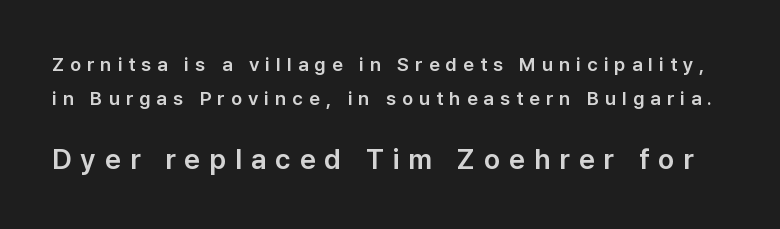
The image shows 28 px sans-serif type, upright; set line spacing 1.79x, unusually wide letter spacing (+0.32 em), not underlined; the second (bottom) block is 1.47x larger; low stroke contrast and a medium x-height.
